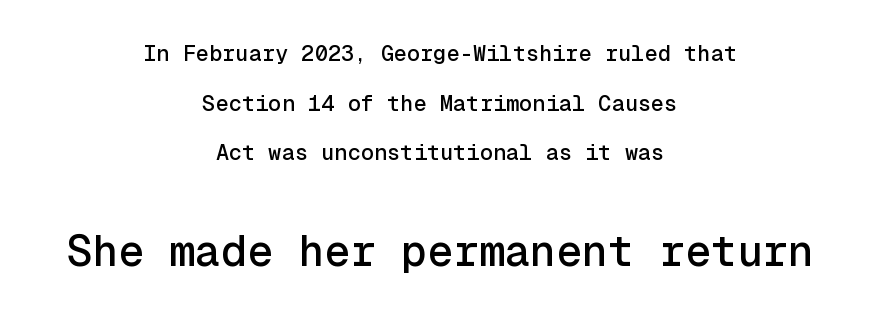
The gap between lines stays unmarked. The passage shown stacks its lines with a broad gap. Here the designer chose a console-style face with uniform glyph widths. The passage is arranged like a title page — every line centered. Default kerning and tracking; the words read as compact shapes.
